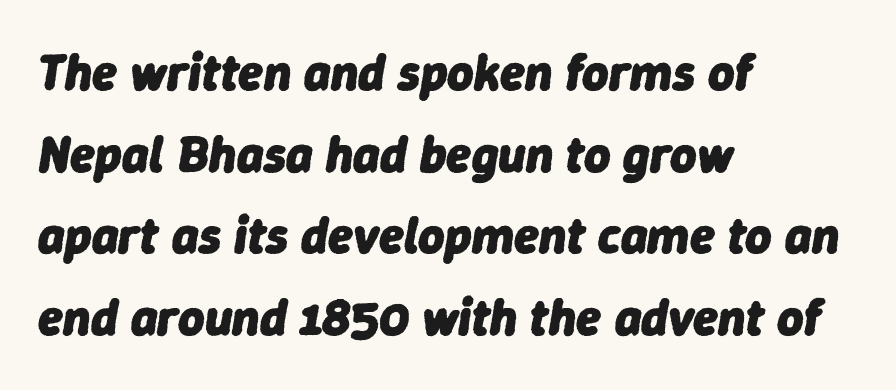
Plenty of ink on the page — the face is bold. It's the slanting kind of type. Leading: standard. Characters follow at the spacing the type designer built in. Short and long lines alike share a common starting point at left.
